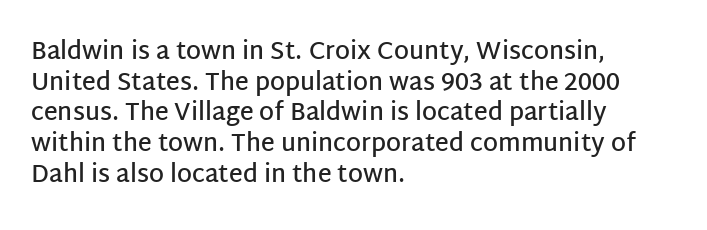
The image shows 24 px text type, upright; set left-aligned, normal line spacing (1.28x), normal letter spacing, not underlined.
